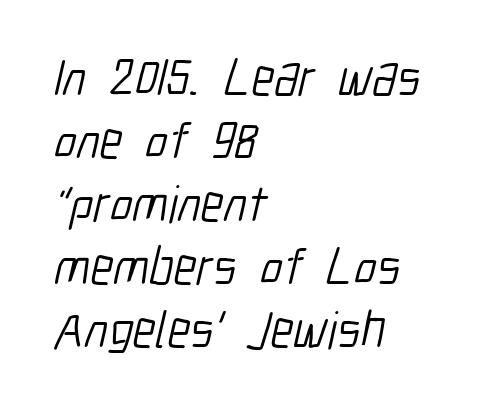
Q: Is the text bold? A: No.
Q: Is the typeface a serif or a sans-serif typeface? A: Sans-serif.
Q: Is the text underlined? A: No.
Q: How is the paragraph aligned? A: Left-aligned.
Q: Is the spacing between letters normal or unusually wide? A: Normal.
Q: Width (condensed, normal, or wide)? A: Condensed.
Q: Stroke contrast? A: Low.
Q: x-height? A: Medium.
Q: Monospaced? A: No.
